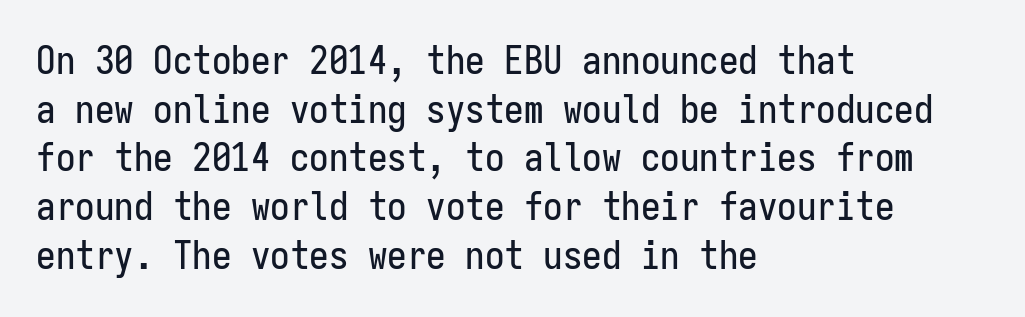
The image shows 39 px condensed sans-serif type, upright, monospaced; set left-aligned, normal line spacing (1.25x), normal letter spacing, not underlined; low stroke contrast and a medium x-height.
